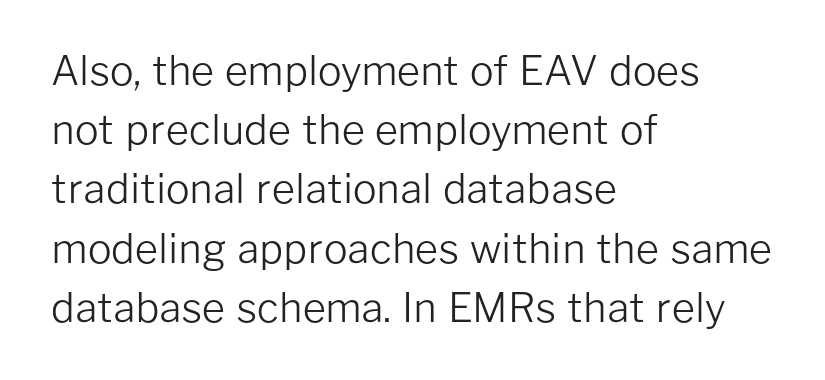
The image shows 40 px light sans-serif type, upright; set left-aligned, normal line spacing (1.48x), normal letter spacing, not underlined; low stroke contrast and a medium x-height.
